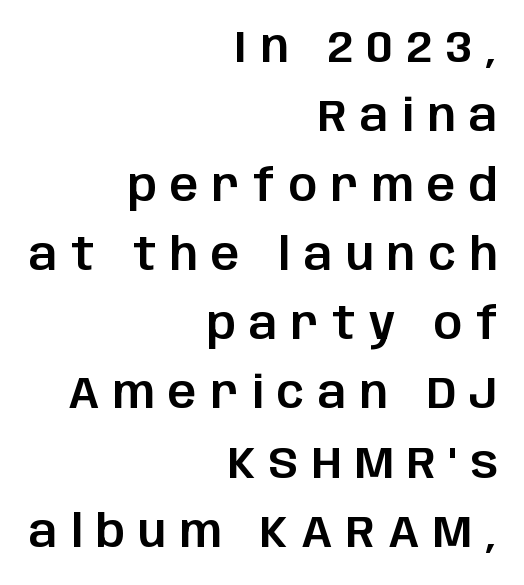
{"serif": "no", "italic": "no", "width": "normal", "stroke_contrast": "low", "x_height": "large", "monospaced": "no", "underline": "no", "align": "right", "line_spacing": "normal", "line_spacing_ratio": 1.54, "letter_spacing": "wide", "letter_spacing_em": 0.3, "glyph_px": 45}
